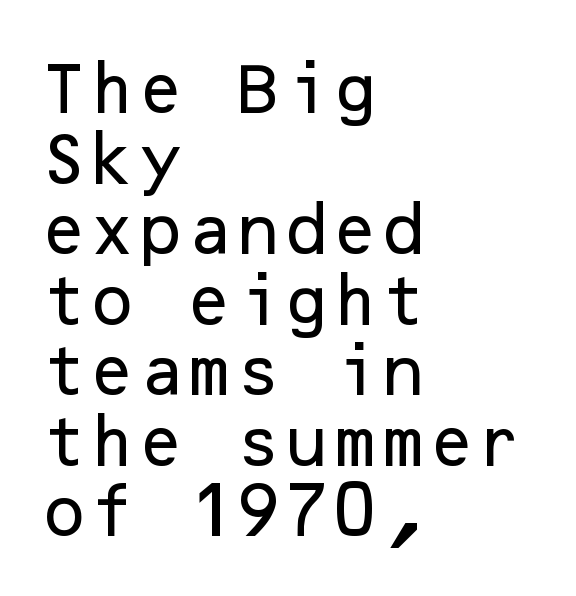
The type family on display is of the sans-serif kind. Visually the block forms a straight wall on the left and a jagged coastline on the right. The type is set solid horizontally, with unmodified tracking. No word sits above an underline. Regarding leading, the lines here are spaced in the standard way. No italicization has been applied; the sample stays upright.
